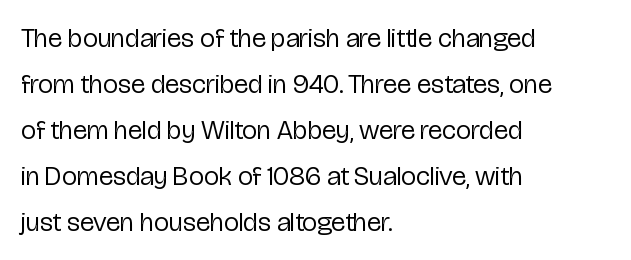
{"italic": "no", "bold": "no", "underline": "no", "align": "left", "line_spacing": "normal", "line_spacing_ratio": 1.7, "letter_spacing": "normal", "letter_spacing_em": 0.0, "glyph_px": 27}
